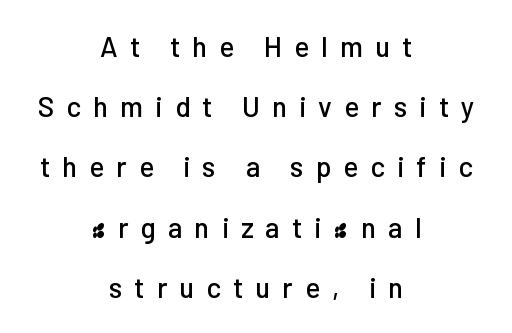
The rag falls on both sides of this text block equally. Serifs: no, the terminals of the letterforms are clean. Does the lettering tilt? It doesn't — this is upright. The foot of each line stays bare and open. Proportional: the letters do not fall into vertical columns.
